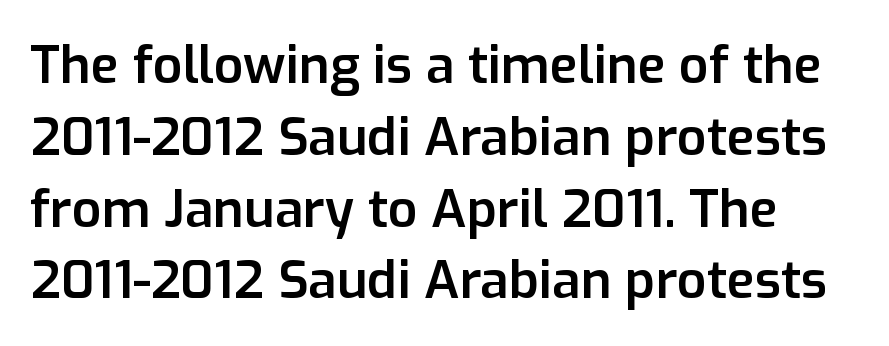
{"serif": "no", "italic": "no", "bold": "semi", "weight": "semibold", "width": "normal", "stroke_contrast": "low", "x_height": "medium", "monospaced": "no", "underline": "no", "line_spacing": "normal", "line_spacing_ratio": 1.38, "letter_spacing": "normal", "letter_spacing_em": 0.0, "glyph_px": 52}
